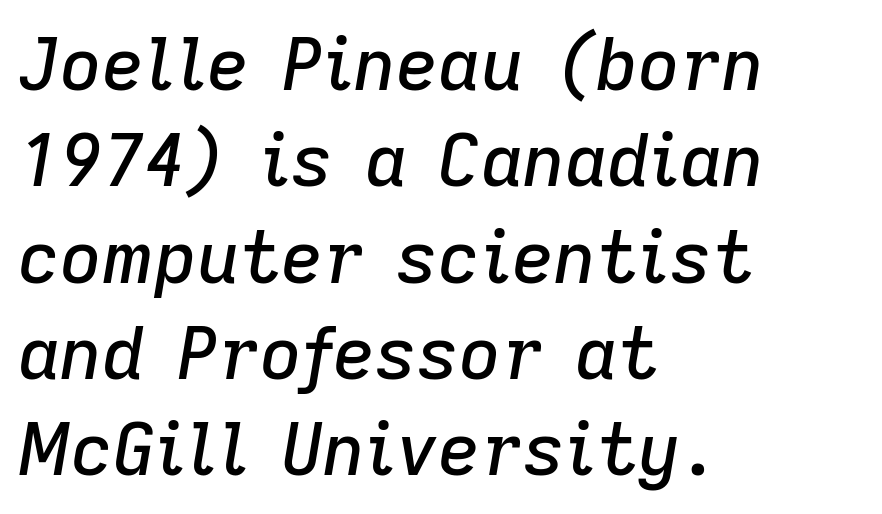
The image shows 73 px text type, italic (leaning right); set left-aligned, normal line spacing (1.32x), normal letter spacing, not underlined; low stroke contrast and a medium x-height.
